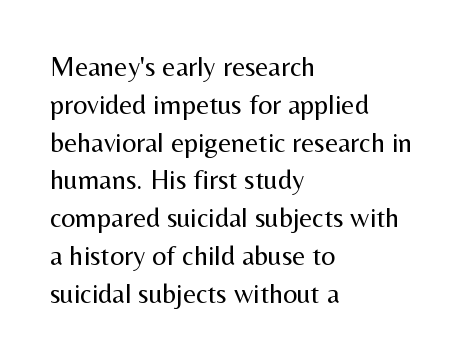
The image shows 28 px regular-weight sans-serif type, upright; set left-aligned, normal line spacing (1.35x), normal letter spacing, not underlined; medium stroke contrast and a medium x-height.
